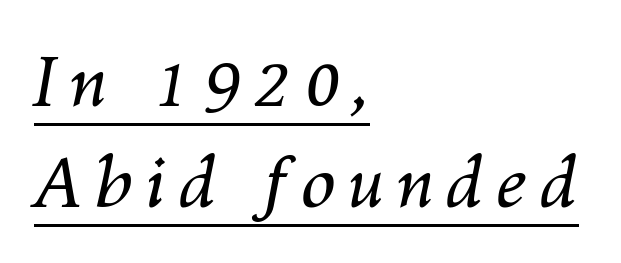
Q: Is the text bold? A: No.
Q: Is the text italic (slanted)? A: Yes, it leans right by about 10 degrees.
Q: Is the text underlined? A: Yes.
Q: How is the paragraph aligned? A: Left-aligned.
Q: Is the spacing between lines tight, normal or loose? A: Normal.
Q: Width (condensed, normal, or wide)? A: Normal.
Q: Stroke contrast? A: Medium.
Q: x-height? A: Medium.
Q: Monospaced? A: No.
